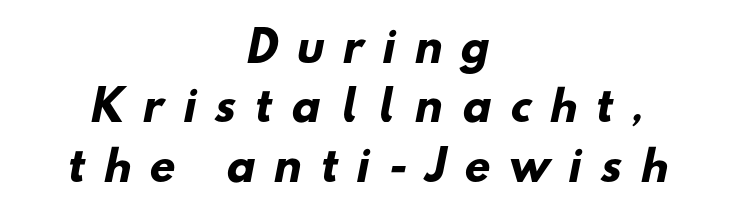
Q: Is the text bold? A: Yes.
Q: Is the typeface a serif or a sans-serif typeface? A: Sans-serif.
Q: Is the text underlined? A: No.
Q: How is the paragraph aligned? A: Centered.
Q: Is the spacing between letters normal or unusually wide? A: Unusually wide.
Q: Is the spacing between lines tight, normal or loose? A: Normal.
Q: Width (condensed, normal, or wide)? A: Normal.
Q: Stroke contrast? A: Low.
Q: x-height? A: Small.
Q: Monospaced? A: No.
